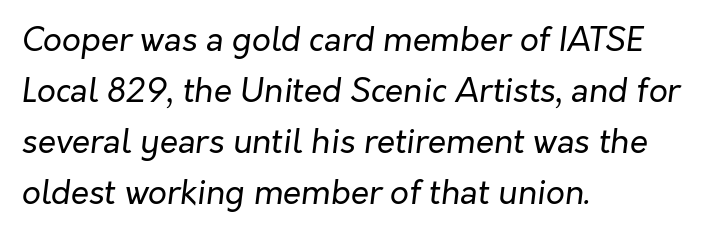
On a weight scale, this lands at 450 or below. Notice how the passage keeps a crisp vertical edge on the left only. Character widths vary here, with narrow letters taking less room than wide ones. Regular leading.
